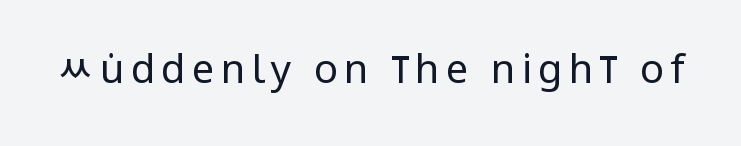
{"serif": "no", "italic": "no", "bold": "no", "weight": "regular", "width": "condensed", "stroke_contrast": "low", "x_height": "large", "monospaced": "no", "underline": "no", "glyph_px": 40}
